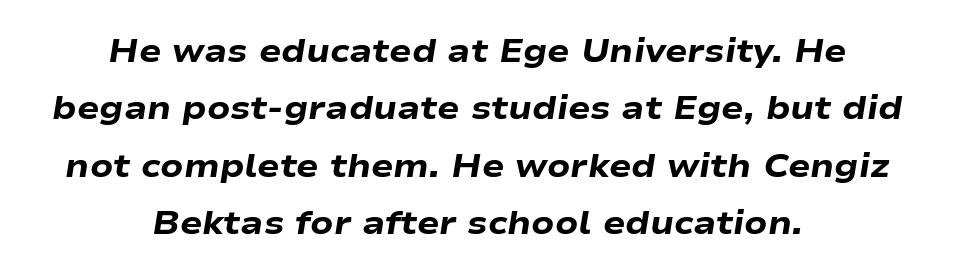
The image shows 33 px heavy, wide type, italic (leaning right); set centered, line spacing 1.74x, normal letter spacing, not underlined; low stroke contrast and a medium x-height.
